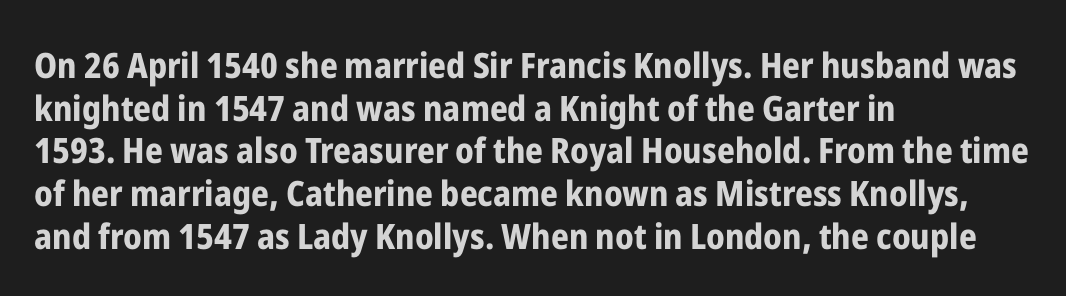
The image shows 35 px bold, condensed sans-serif type, upright; set left-aligned, line spacing 1.22x, normal letter spacing, not underlined; low stroke contrast and a medium x-height.
